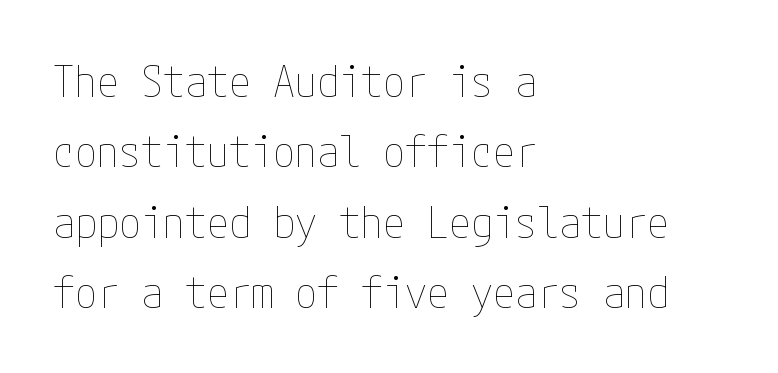
The image shows 44 px thin, condensed type, upright; set left-aligned, normal line spacing (1.6x), normal letter spacing, not underlined; low stroke contrast and a medium x-height.
